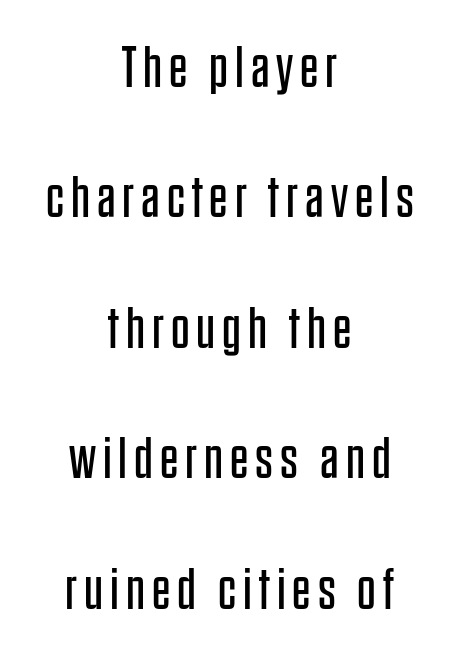
Q: Is the text bold? A: No.
Q: Is the text italic (slanted)? A: No, it is upright.
Q: Is the typeface a serif or a sans-serif typeface? A: Sans-serif.
Q: Is the text underlined? A: No.
Q: How is the paragraph aligned? A: Centered.
Q: Is the spacing between lines tight, normal or loose? A: Loose.
Q: Width (condensed, normal, or wide)? A: Condensed.
Q: Stroke contrast? A: Low.
Q: x-height? A: Large.
Q: Monospaced? A: No.
